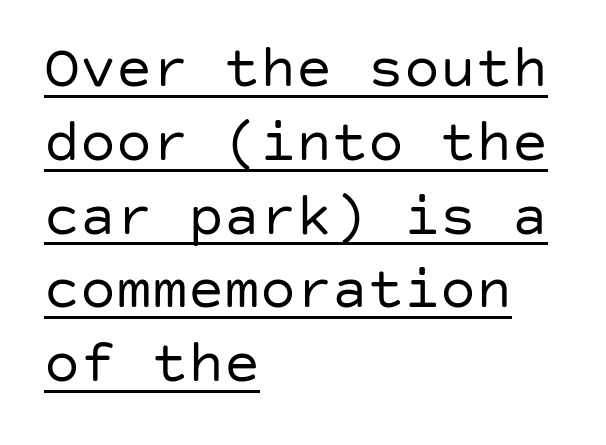
Upright lettering throughout. This is sans-serif lettering, the kind often seen on screens and signage. Words appear dense and cohesive because spacing is normal. In CSS terms this would be text-align: left. Stems and bowls with no extra thickness — not bold. The words here are underlined.
